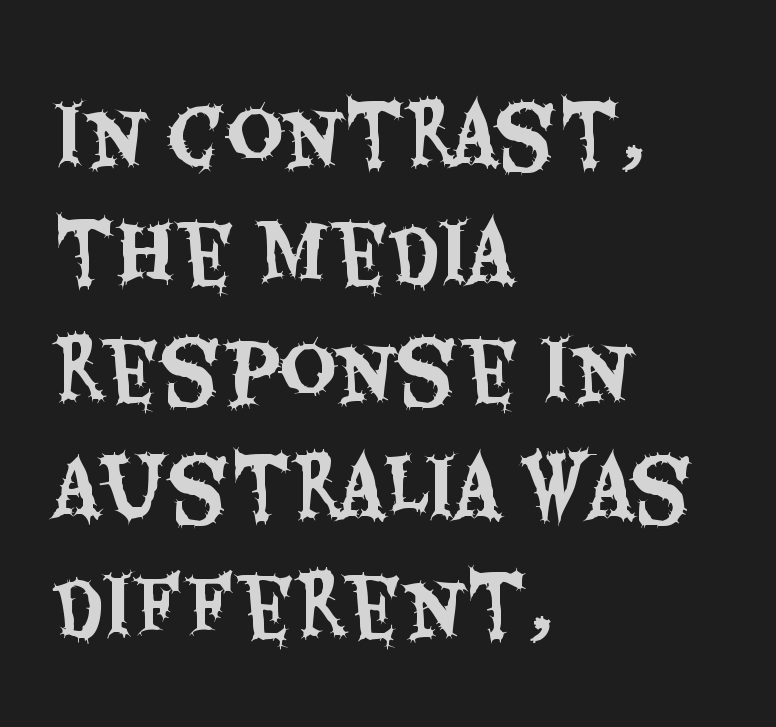
{"serif": "no", "italic": "no", "width": "condensed", "stroke_contrast": "medium", "x_height": "large", "monospaced": "no", "underline": "no", "align": "left", "line_spacing": "normal", "line_spacing_ratio": 1.49, "letter_spacing": "normal", "letter_spacing_em": 0.0, "glyph_px": 79}
